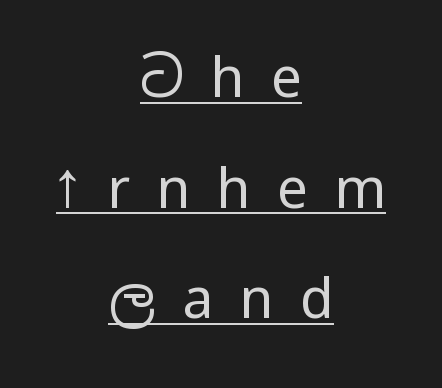
The image shows 55 px regular-weight, condensed sans-serif type, upright; set centered, loose line spacing (2.01x), unusually wide letter spacing (+0.48 em), underlined; low stroke contrast.
